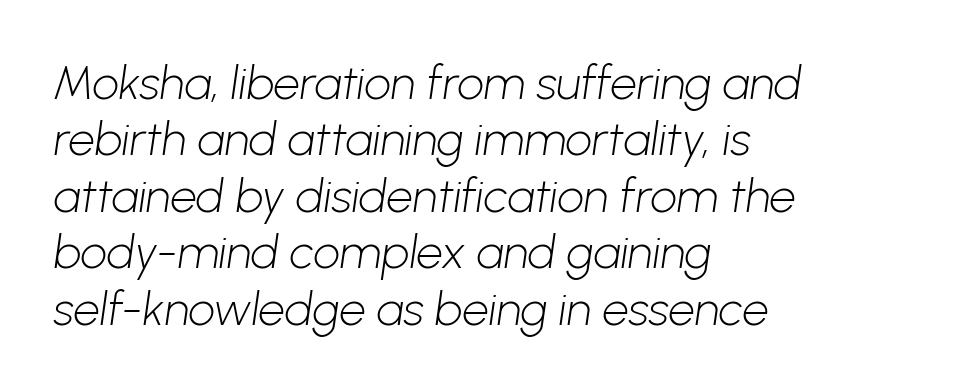
{"serif": "no", "bold": "no", "weight": "light", "width": "normal", "stroke_contrast": "low", "x_height": "medium", "monospaced": "no", "underline": "no", "align": "left", "line_spacing_ratio": 1.2, "letter_spacing": "normal", "letter_spacing_em": 0.0, "glyph_px": 47}
